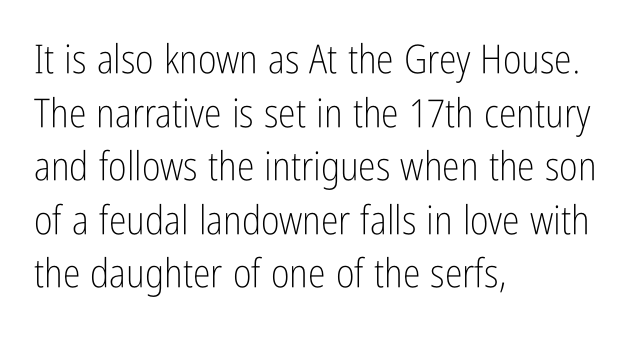
{"serif": "no", "italic": "no", "bold": "no", "weight": "light", "width": "condensed", "stroke_contrast": "low", "x_height": "medium", "monospaced": "no", "underline": "no", "align": "left", "line_spacing": "normal", "line_spacing_ratio": 1.34, "letter_spacing": "normal", "letter_spacing_em": 0.0, "glyph_px": 40}
